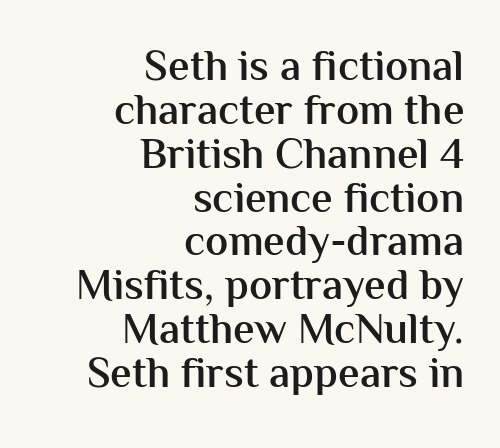
The image shows 43 px semibold sans-serif type, upright; set right-aligned, tight line spacing (1.02x), normal letter spacing, not underlined; medium stroke contrast and a medium x-height.
